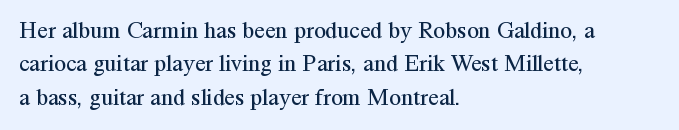
Q: Is the text bold? A: No.
Q: Is the text italic (slanted)? A: No, it is upright.
Q: Is the text underlined? A: No.
Q: How is the paragraph aligned? A: Left-aligned.
Q: Is the spacing between letters normal or unusually wide? A: Normal.
Q: Is the spacing between lines tight, normal or loose? A: Normal.
